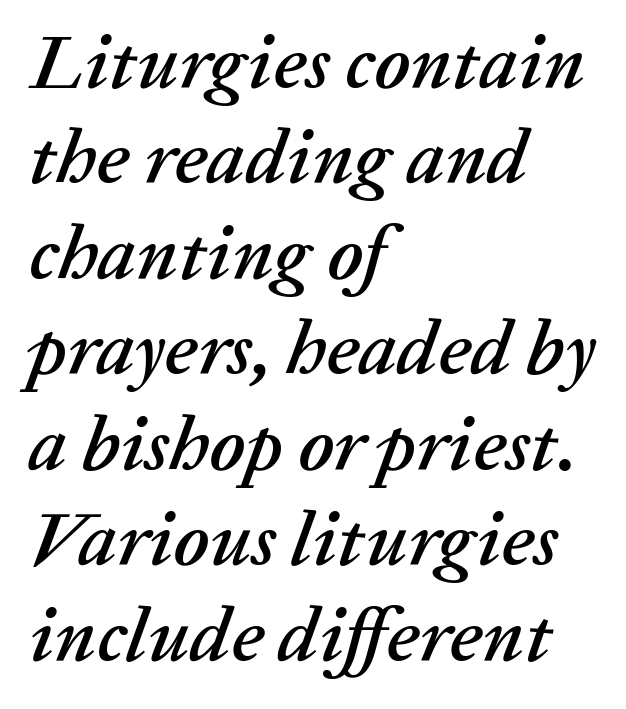
The image shows 77 px text type, italic (leaning right); set left-aligned, line spacing 1.24x, normal letter spacing, not underlined; low stroke contrast and a medium x-height.
